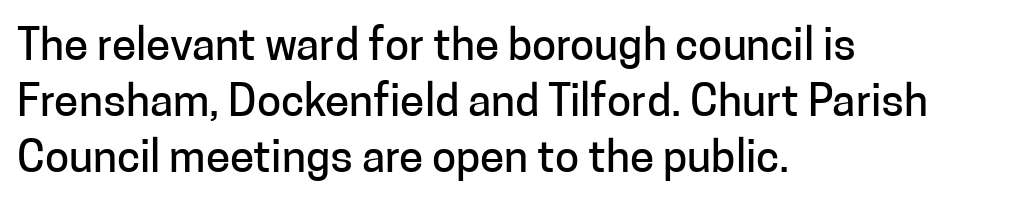
Q: Is the text italic (slanted)? A: No, it is upright.
Q: Is the typeface a serif or a sans-serif typeface? A: Sans-serif.
Q: Is the text underlined? A: No.
Q: How is the paragraph aligned? A: Left-aligned.
Q: Is the spacing between letters normal or unusually wide? A: Normal.
Q: Is the spacing between lines tight, normal or loose? A: Normal.
Q: Width (condensed, normal, or wide)? A: Normal.
Q: Stroke contrast? A: Low.
Q: x-height? A: Medium.
Q: Monospaced? A: No.
